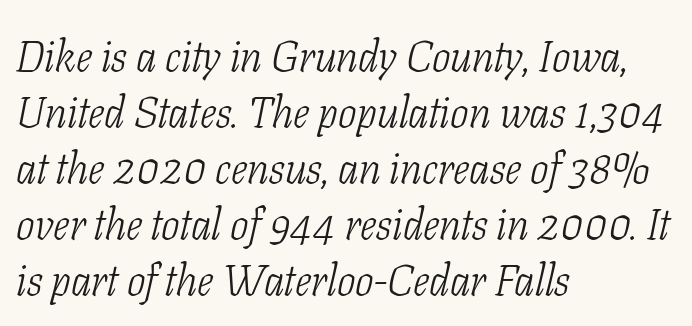
{"serif": "yes", "italic": "yes", "lean": "right", "slant_degrees": 11, "bold": "no", "weight": "light", "width": "condensed", "stroke_contrast": "low", "x_height": "medium", "monospaced": "no", "underline": "no", "align": "left", "line_spacing": "normal", "line_spacing_ratio": 1.27, "letter_spacing": "normal", "letter_spacing_em": 0.0, "glyph_px": 44}
